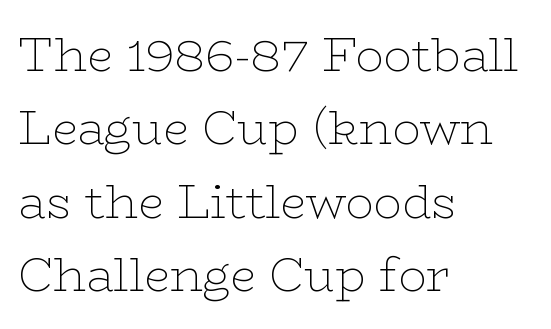
A typesetter would label this face a serif. The rendering anchors every line to the left-hand side. Letter spacing: default. Do the letters lean? They stand straight.
